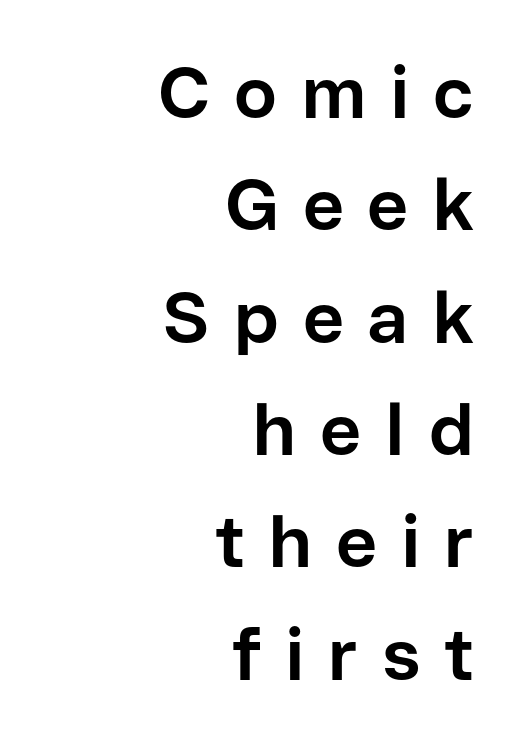
The image shows 72 px bold sans-serif type, upright; set right-aligned, normal line spacing (1.56x), unusually wide letter spacing (+0.33 em), not underlined; low stroke contrast and a medium x-height.
